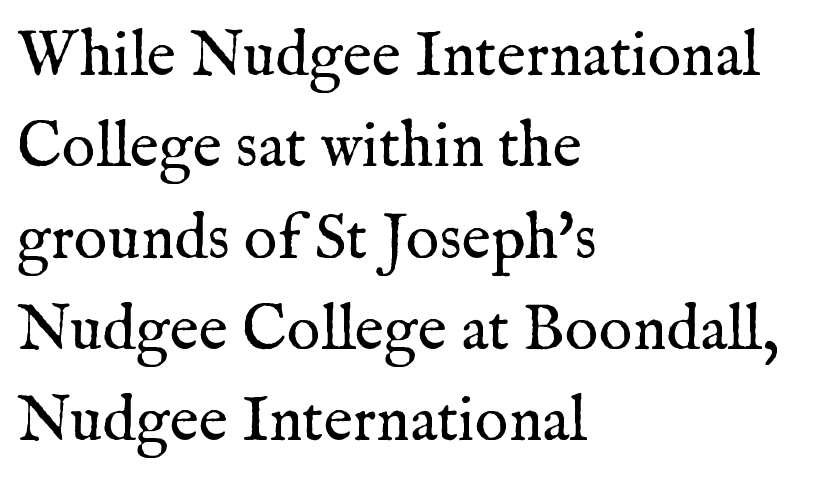
Q: Is the text bold? A: No.
Q: Is the text italic (slanted)? A: No, it is upright.
Q: Is the typeface a serif or a sans-serif typeface? A: Serif.
Q: Is the text underlined? A: No.
Q: How is the paragraph aligned? A: Left-aligned.
Q: Is the spacing between letters normal or unusually wide? A: Normal.
Q: Is the spacing between lines tight, normal or loose? A: Normal.
Q: Width (condensed, normal, or wide)? A: Normal.
Q: Stroke contrast? A: Medium.
Q: x-height? A: Medium.
Q: Monospaced? A: No.
